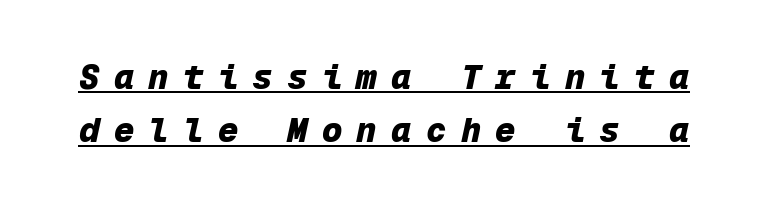
The image shows 34 px heavy type, italic (leaning right), monospaced; set normal line spacing (1.57x), unusually wide letter spacing (+0.42 em), underlined; low stroke contrast and a medium x-height.
